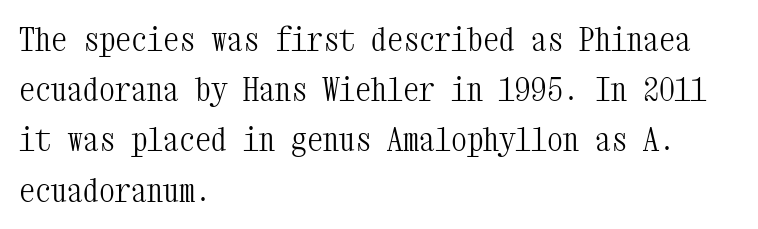
{"serif": "yes", "italic": "no", "bold": "no", "weight": "light", "width": "condensed", "stroke_contrast": "medium", "x_height": "medium", "monospaced": "yes", "underline": "no", "align": "left", "line_spacing": "normal", "line_spacing_ratio": 1.57, "letter_spacing": "normal", "letter_spacing_em": 0.0, "glyph_px": 32}
